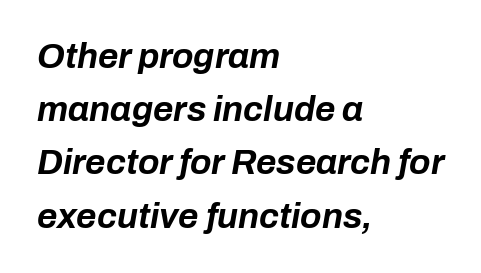
Each letter keeps its own natural width here, so spacing adapts to shape. Typographic density is high because the face is bold. Posture: slanted. Alignment: flush left. Plain, unruled lines of type.
